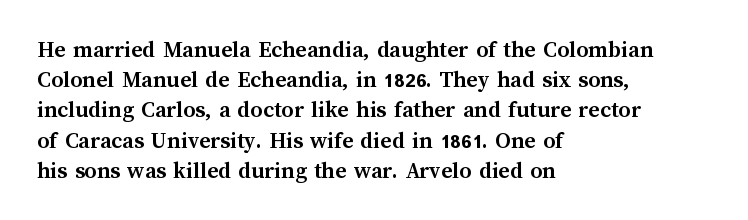
{"italic": "no", "bold": "yes", "underline": "no", "align": "left", "line_spacing": "normal", "line_spacing_ratio": 1.26, "letter_spacing": "normal", "letter_spacing_em": 0.0, "glyph_px": 24}
